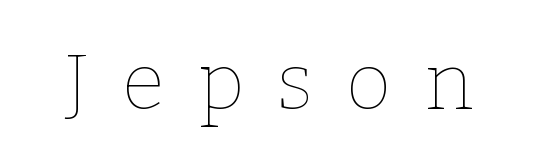
Q: Is the text bold? A: No.
Q: Is the text italic (slanted)? A: No, it is upright.
Q: Is the text underlined? A: No.
Q: Is the spacing between letters normal or unusually wide? A: Unusually wide.
Q: Width (condensed, normal, or wide)? A: Normal.
Q: Stroke contrast? A: Low.
Q: x-height? A: Medium.
Q: Monospaced? A: No.
